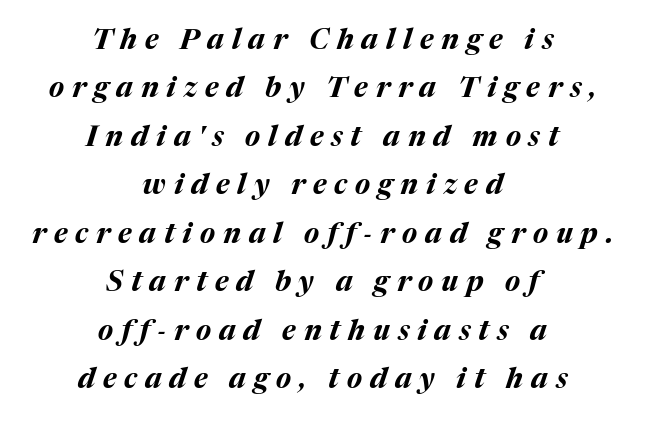
Q: Is the text bold? A: Yes.
Q: Is the text italic (slanted)? A: Yes, it leans right by about 17 degrees.
Q: Is the text underlined? A: No.
Q: How is the paragraph aligned? A: Centered.
Q: Is the spacing between letters normal or unusually wide? A: Unusually wide.
Q: Width (condensed, normal, or wide)? A: Normal.
Q: Stroke contrast? A: Medium.
Q: x-height? A: Medium.
Q: Monospaced? A: No.
